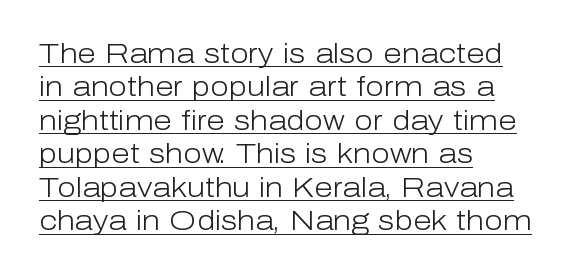
{"italic": "no", "bold": "no", "underline": "yes", "align": "left", "line_spacing_ratio": 1.24, "letter_spacing": "normal", "letter_spacing_em": 0.0, "glyph_px": 27}
